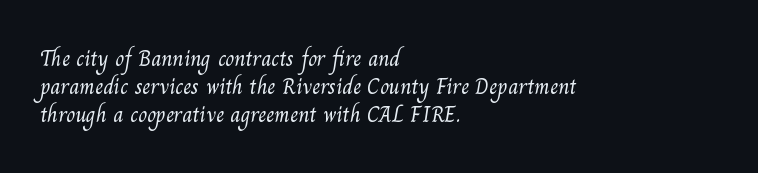
The image shows 23 px text type; set left-aligned, line spacing 1.22x, normal letter spacing, not underlined.
